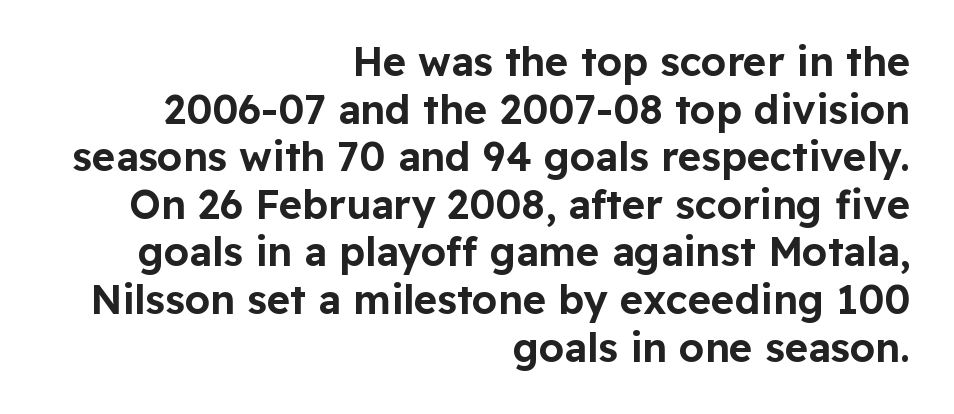
Q: Is the text italic (slanted)? A: No, it is upright.
Q: Is the typeface a serif or a sans-serif typeface? A: Sans-serif.
Q: Is the text underlined? A: No.
Q: How is the paragraph aligned? A: Right-aligned.
Q: Is the spacing between letters normal or unusually wide? A: Normal.
Q: Width (condensed, normal, or wide)? A: Normal.
Q: Stroke contrast? A: Low.
Q: x-height? A: Medium.
Q: Monospaced? A: No.
